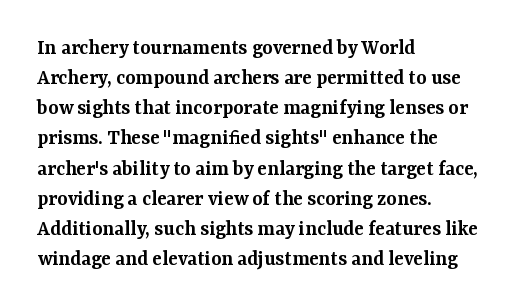
{"italic": "no", "bold": "semi", "underline": "no", "align": "left", "line_spacing": "normal", "line_spacing_ratio": 1.37, "letter_spacing": "normal", "letter_spacing_em": 0.0, "glyph_px": 22}
